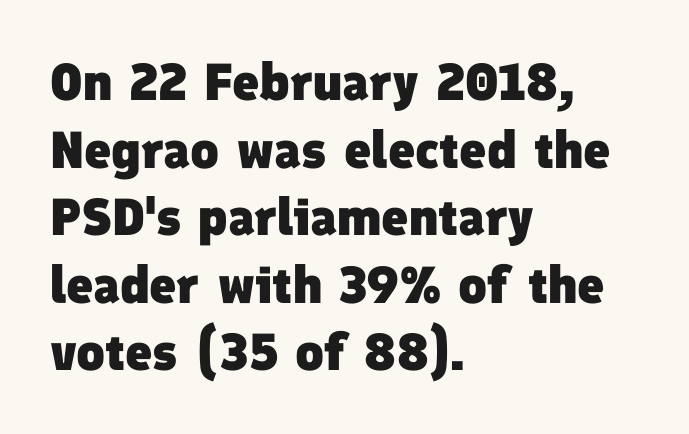
The image shows 52 px heavy sans-serif type; set left-aligned, normal line spacing (1.3x), normal letter spacing, not underlined; low stroke contrast and a medium x-height.
